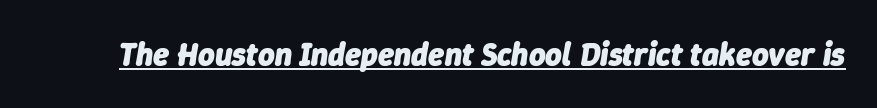
Looks like regular typesetting: each glyph gets only the width it needs. The tracking reads as untouched default to a designer's eye. The lettering is marked with a stroke running underneath it. The axis of the letterforms is tilted away from vertical. Its strokes are broad and dark, the hallmark of bold type.
